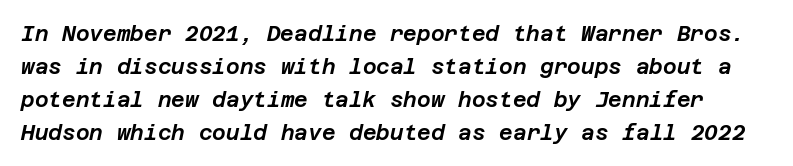
{"italic": "yes", "lean": "right", "slant_degrees": 12, "underline": "no", "line_spacing": "normal", "line_spacing_ratio": 1.57, "letter_spacing": "normal", "letter_spacing_em": 0.0, "glyph_px": 21}
